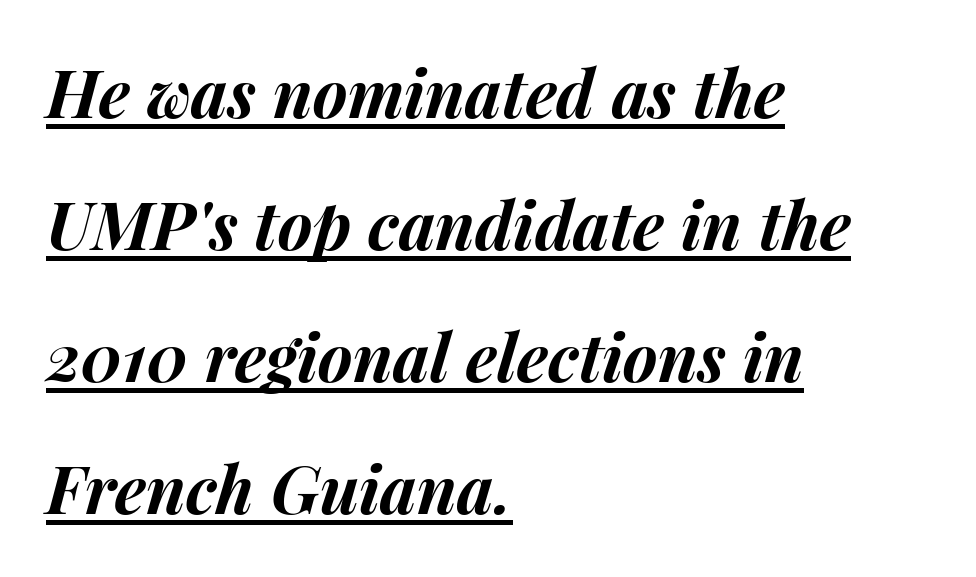
Tall strokes in this sample are angled rather than plumb. Emphasis is given by a line drawn under the lettering. Alignment: flush left. How heavy is the stroke? Heavy — this is a bold. These lines keep a tight, regular rhythm from letter to letter.
